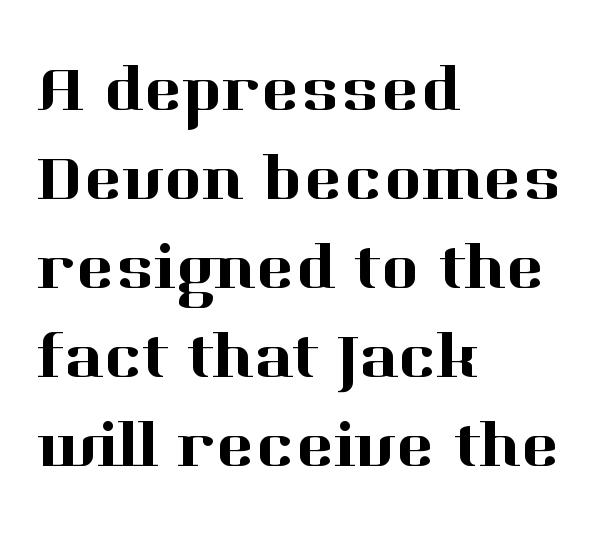
{"serif": "yes", "italic": "no", "width": "normal", "stroke_contrast": "high", "x_height": "medium", "monospaced": "no", "underline": "no", "align": "left", "line_spacing": "normal", "line_spacing_ratio": 1.37, "letter_spacing": "normal", "letter_spacing_em": 0.0, "glyph_px": 65}
